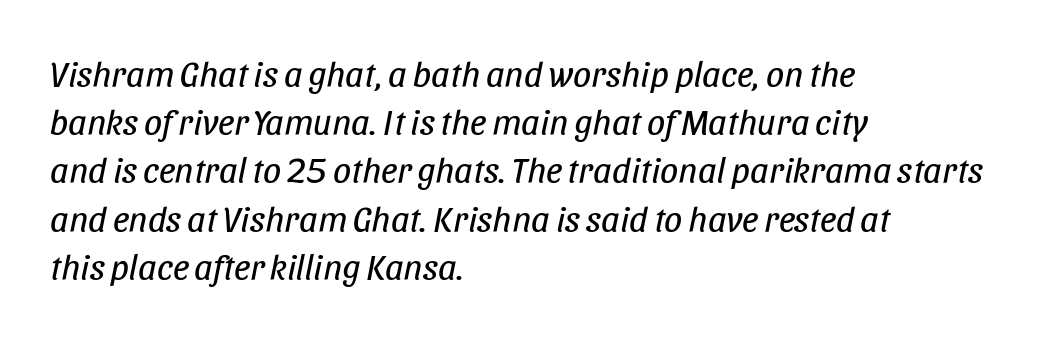
Interline gaps are of average width in this sample. A bare baseline throughout the passage. Character widths vary here, with narrow letters taking less room than wide ones. No extra tracking has been applied to these lines.
